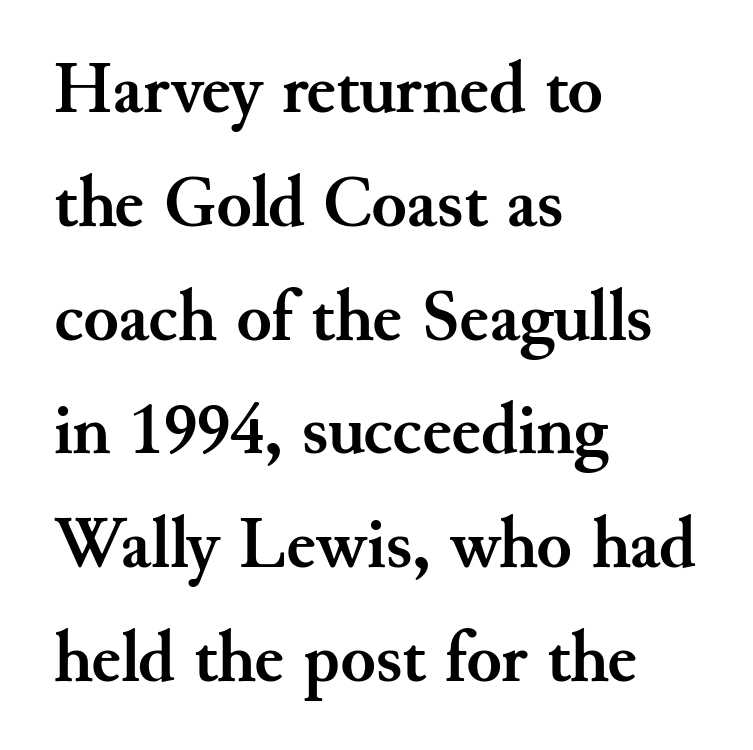
The glyphs in this specimen are seriffed. Successive baselines arrive at the customary interval. Horizontal alignment here is leftward, the default for most running prose. This sample uses an upright cut, with every glyph sitting square on the baseline. Looks like regular typesetting: each glyph gets only the width it needs. Plenty of ink on the page — the face is bold.
